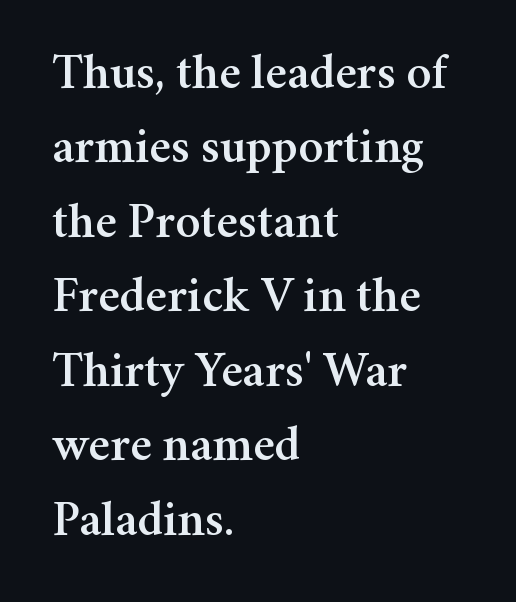
Q: Is the text italic (slanted)? A: No, it is upright.
Q: Is the typeface a serif or a sans-serif typeface? A: Serif.
Q: Is the text underlined? A: No.
Q: How is the paragraph aligned? A: Left-aligned.
Q: Is the spacing between letters normal or unusually wide? A: Normal.
Q: Is the spacing between lines tight, normal or loose? A: Normal.
Q: Width (condensed, normal, or wide)? A: Normal.
Q: Stroke contrast? A: Medium.
Q: x-height? A: Medium.
Q: Monospaced? A: No.
